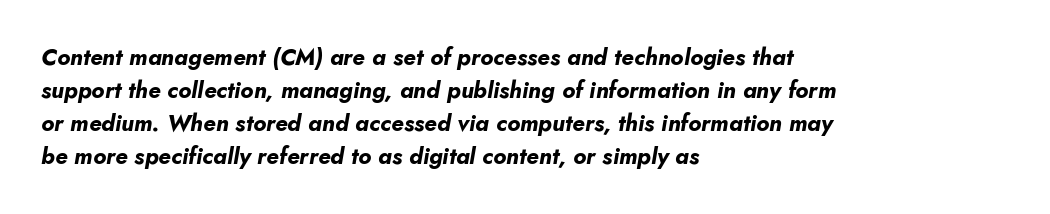
The image shows 23 px bold type, italic (leaning right); set left-aligned, normal line spacing (1.43x), normal letter spacing, not underlined.
